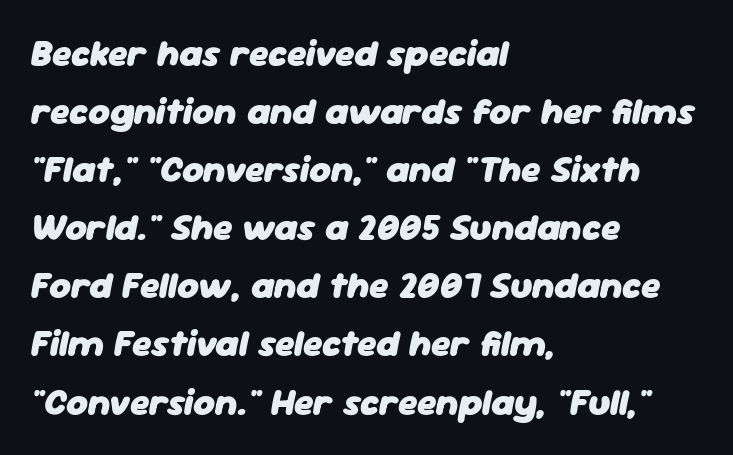
Designer's note — italics engaged. The lines are quadded left. Compared with an ordinary text face, these strokes are far heavier — a full bold. Think of a printed novel: that variable character pitch is what you see here.
